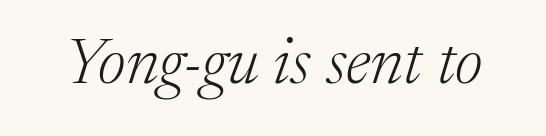
The image shows 65 px light serif type, italic (leaning right); set normal letter spacing, not underlined; medium stroke contrast and a medium x-height.
